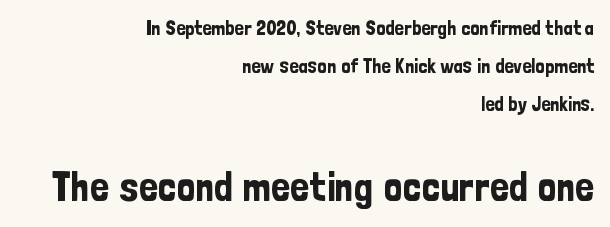
The image shows 41 px condensed sans-serif type, upright; set right-aligned, line spacing 1.89x, normal letter spacing, not underlined; the second (bottom) block is 2.05x larger; low stroke contrast and a medium x-height.
